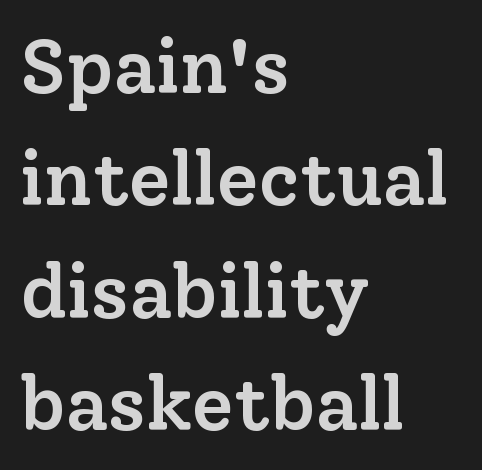
{"serif": "yes", "italic": "no", "bold": "semi", "weight": "semibold", "width": "normal", "stroke_contrast": "low", "x_height": "medium", "monospaced": "no", "underline": "no", "align": "left", "line_spacing": "normal", "line_spacing_ratio": 1.48, "letter_spacing": "normal", "letter_spacing_em": 0.0, "glyph_px": 76}
